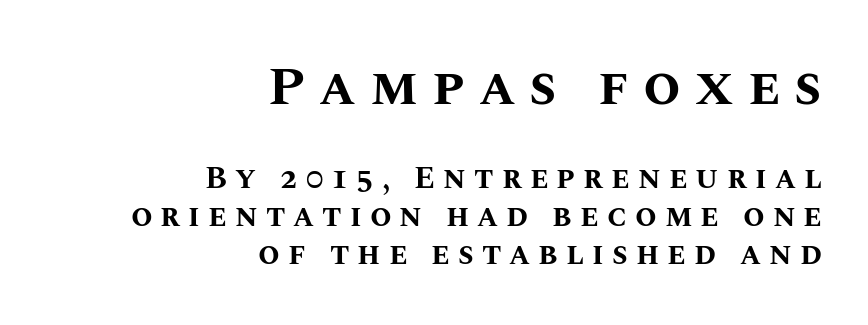
No italicization has been applied; the sample stays upright. Honestly, the letter spacing is so wide it's the main thing you notice. The face used here has the dense, thick strokes of a bold. Each letter keeps its own natural width here, so spacing adapts to shape.
